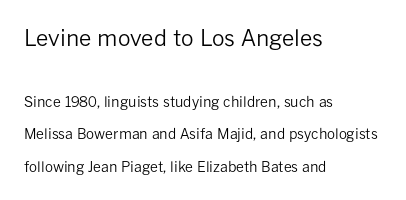
The image shows 22 px text type, upright; set left-aligned, loose line spacing (2.32x), normal letter spacing, not underlined; the first (top) block is 1.57x larger.
